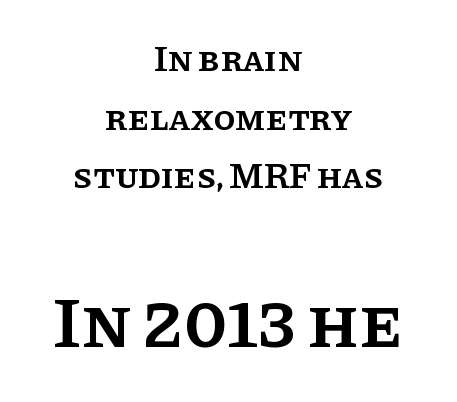
The image shows 73 px semibold serif type, upright; set centered, normal line spacing (1.63x), normal letter spacing, not underlined; the second (bottom) block is 2.03x larger; low stroke contrast and a large x-height.
